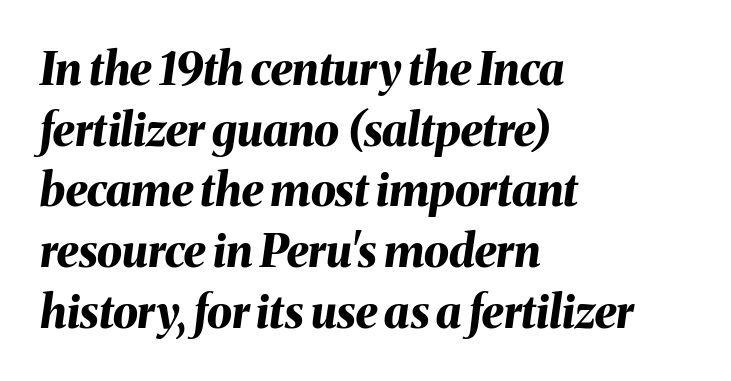
If you measured baseline to baseline, you'd find a middling distance. No extra tracking has been applied to these lines. Every letter is thick-stroked: bold, no question. This sample has the flowing, uneven cadence of proportional lettering.
